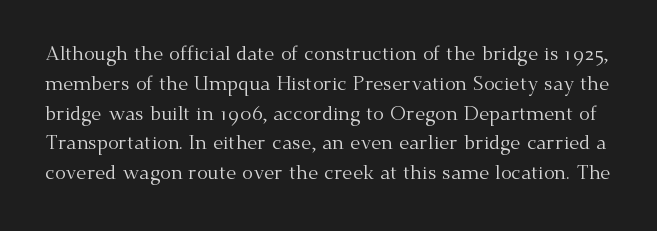
{"italic": "no", "bold": "no", "underline": "no", "line_spacing": "normal", "line_spacing_ratio": 1.49, "letter_spacing": "normal", "letter_spacing_em": 0.0, "glyph_px": 20}
